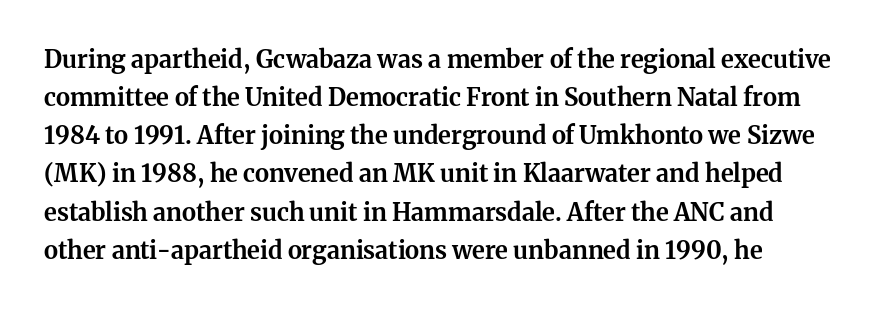
Q: Is the text bold? A: Yes.
Q: Is the text italic (slanted)? A: No, it is upright.
Q: Is the text underlined? A: No.
Q: Is the spacing between letters normal or unusually wide? A: Normal.
Q: Is the spacing between lines tight, normal or loose? A: Normal.
